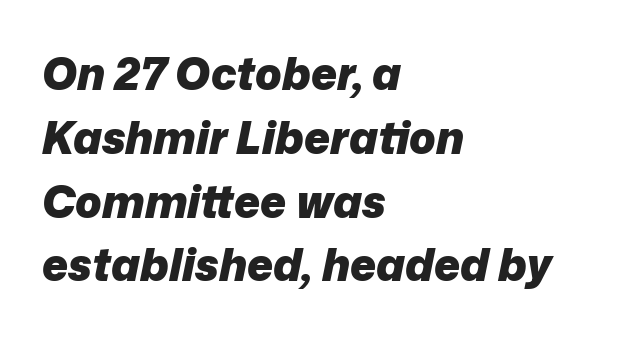
Left-aligned paragraph, ragged on the right. Tall strokes in this sample are angled rather than plumb. These lines keep a tight, regular rhythm from letter to letter. Check under the words: just untouched page.
